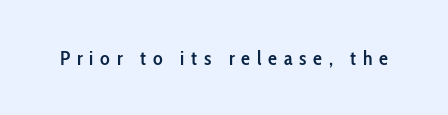
{"italic": "no", "bold": "semi", "underline": "no", "letter_spacing": "wide", "letter_spacing_em": 0.34, "glyph_px": 20}
